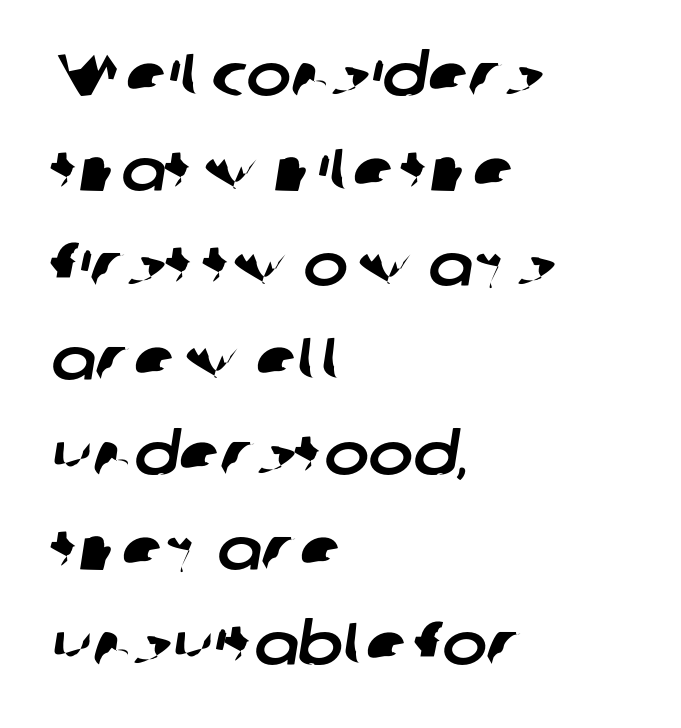
The image shows 60 px sans-serif type; set left-aligned, normal line spacing (1.58x), normal letter spacing, not underlined; low stroke contrast and a medium x-height.
